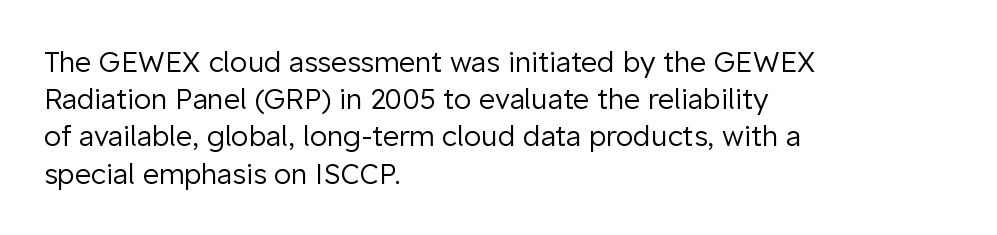
The image shows 28 px regular-weight sans-serif type, upright; set left-aligned, normal line spacing (1.33x), normal letter spacing, not underlined; low stroke contrast and a medium x-height.
